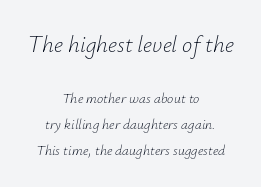
A quiet, ordinary-to-light weight characterises the typeface. The type is set solid horizontally, with unmodified tracking. Tall strokes in this sample are angled rather than plumb. Typeset on center — no edge is straight. Larger block? The one above; the one below is distinctly smaller. The zone under the glyphs is completely vacant.
